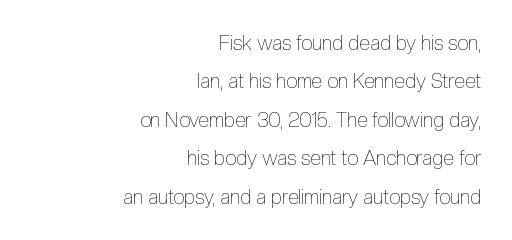
Q: Is the text bold? A: No.
Q: Is the text italic (slanted)? A: No, it is upright.
Q: Is the text underlined? A: No.
Q: How is the paragraph aligned? A: Right-aligned.
Q: Is the spacing between letters normal or unusually wide? A: Normal.
Q: Is the spacing between lines tight, normal or loose? A: Loose.
